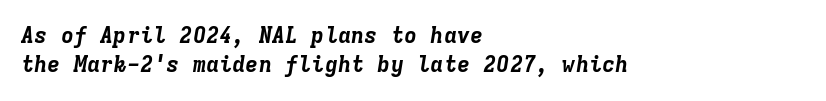
{"italic": "yes", "lean": "right", "slant_degrees": 9, "bold": "yes", "underline": "no", "align": "left", "line_spacing": "normal", "line_spacing_ratio": 1.33, "letter_spacing": "normal", "letter_spacing_em": 0.0, "glyph_px": 22}
